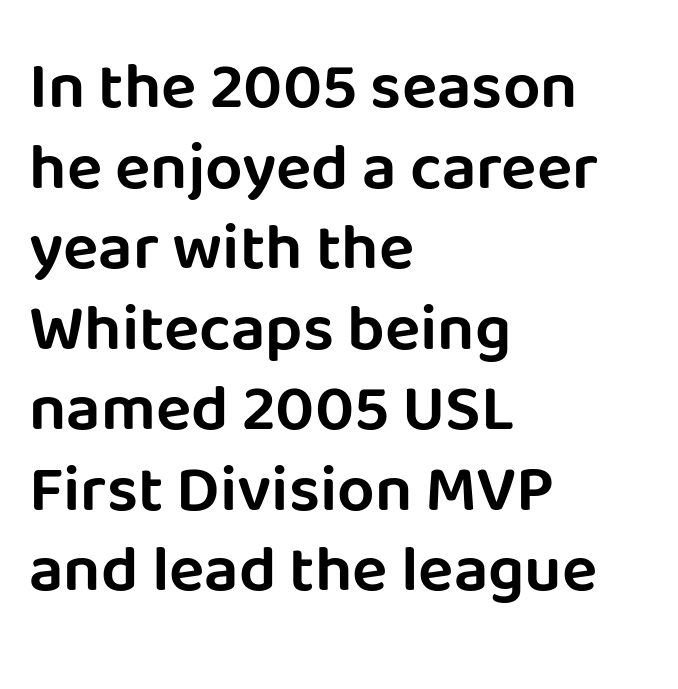
The image shows 66 px sans-serif type, upright; set left-aligned, line spacing 1.22x, normal letter spacing, not underlined; low stroke contrast and a large x-height.
